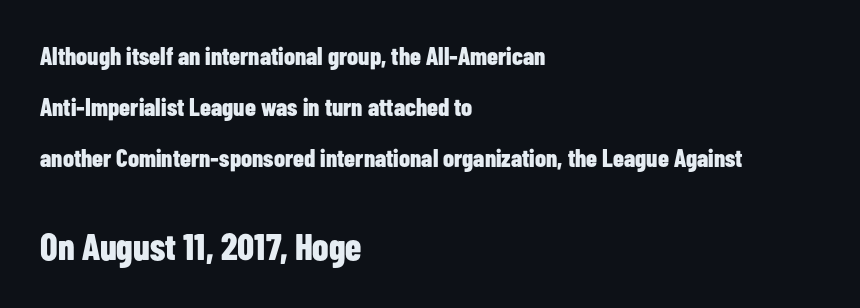
Which of the two is more prominent by size? The second, at the bottom. Think of a printed novel: that variable character pitch is what you see here. Set as a true bold cut, around the 700 mark. Default kerning and tracking; the words read as compact shapes.
